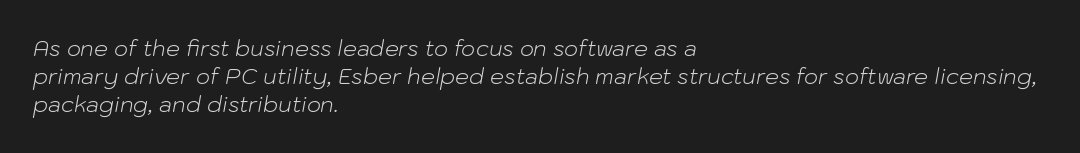
Q: Is the text bold? A: No.
Q: Is the text italic (slanted)? A: Yes, it leans right by about 10 degrees.
Q: Is the text underlined? A: No.
Q: How is the paragraph aligned? A: Left-aligned.
Q: Is the spacing between letters normal or unusually wide? A: Normal.
Q: Is the spacing between lines tight, normal or loose? A: Normal.
